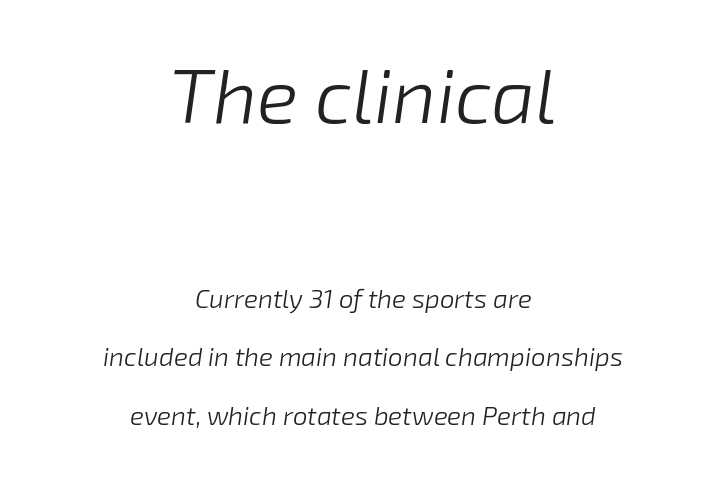
The image shows 77 px light type, italic (leaning right); set centered, loose line spacing (2.26x), normal letter spacing, not underlined; the first (top) block is 2.96x larger; low stroke contrast and a medium x-height.
